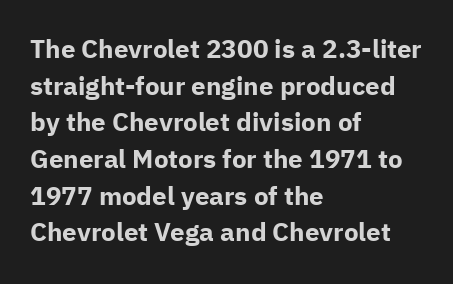
{"italic": "no", "bold": "yes", "underline": "no", "align": "left", "line_spacing": "normal", "line_spacing_ratio": 1.41, "letter_spacing": "normal", "letter_spacing_em": 0.0, "glyph_px": 26}
